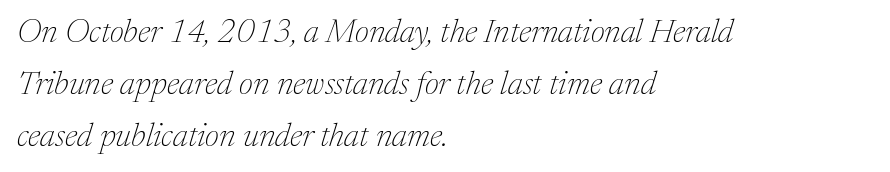
The image shows 33 px thin serif type, italic (leaning right); set left-aligned, normal line spacing (1.57x), normal letter spacing, not underlined; medium stroke contrast and a medium x-height.
